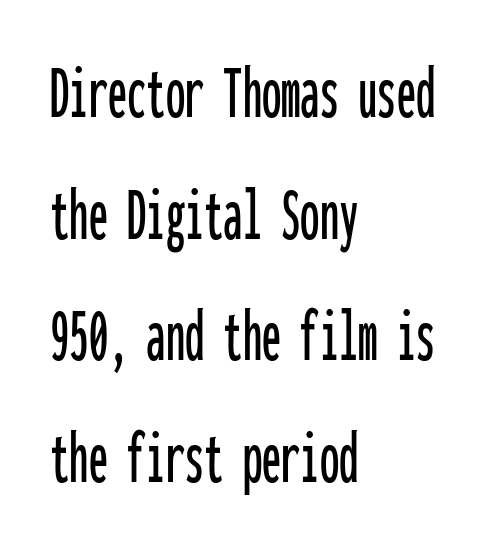
The image shows 77 px condensed sans-serif type, upright, monospaced; set left-aligned, normal line spacing (1.58x), normal letter spacing, not underlined; low stroke contrast and a medium x-height.
